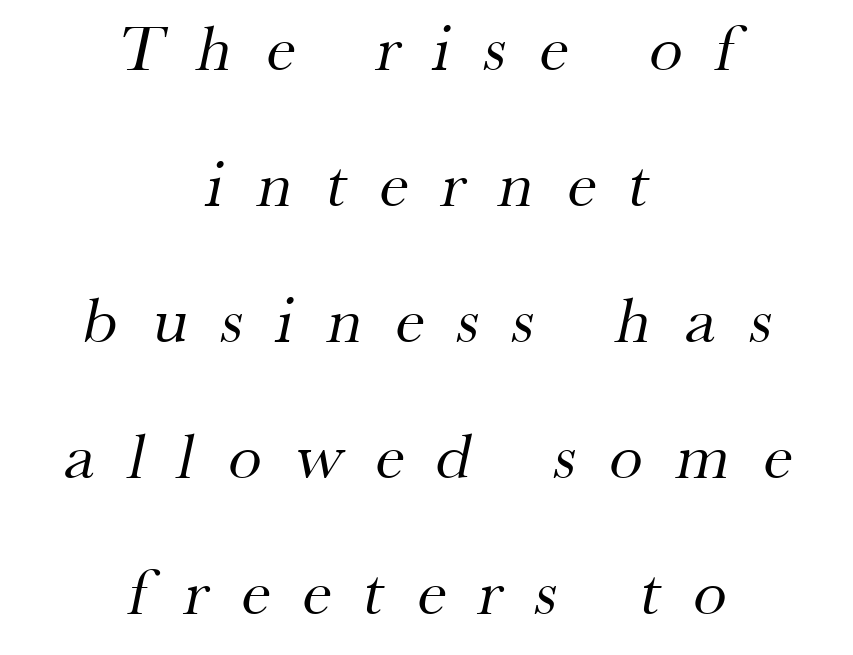
Think of a printed novel: that variable character pitch is what you see here. The string is rendered with underlining switched off. Summary of vertical rhythm: relaxed, with wide interline spacing. Summary of weight: not heavy and not bold. The type family on display is of the serif kind. Line starts and ends both wander, symmetrically.
